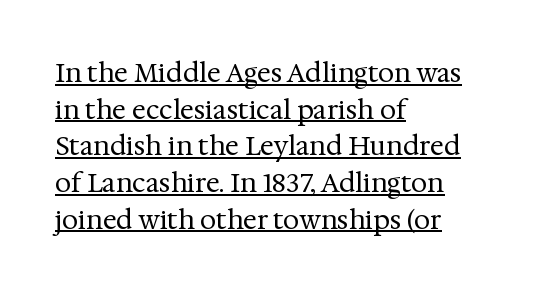
You can see a thin bar hugging the bottom of the glyphs. It's the straight-up-and-down kind of type. The typesetter chose a ragged-right arrangement here. In terms of letterspacing, this is plain default setting.
